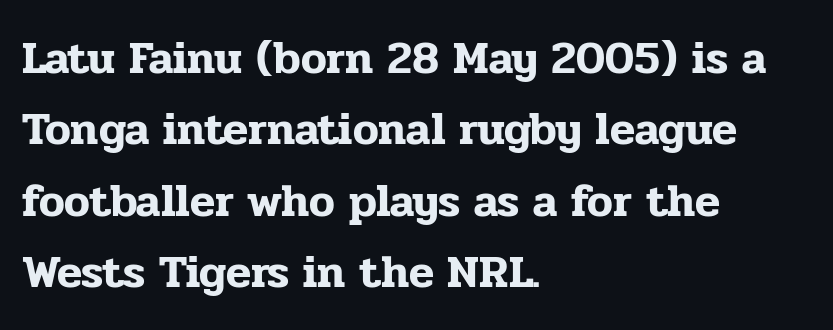
The image shows 46 px serif type, upright; set left-aligned, normal line spacing (1.55x), normal letter spacing, not underlined; low stroke contrast and a medium x-height.
